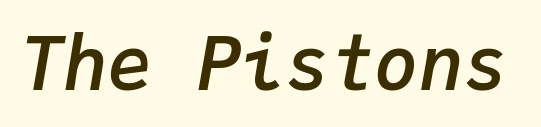
{"italic": "yes", "lean": "right", "slant_degrees": 9, "bold": "semi", "weight": "semibold", "width": "normal", "stroke_contrast": "low", "x_height": "medium", "monospaced": "yes", "underline": "no", "letter_spacing": "normal", "letter_spacing_em": 0.0, "glyph_px": 74}
